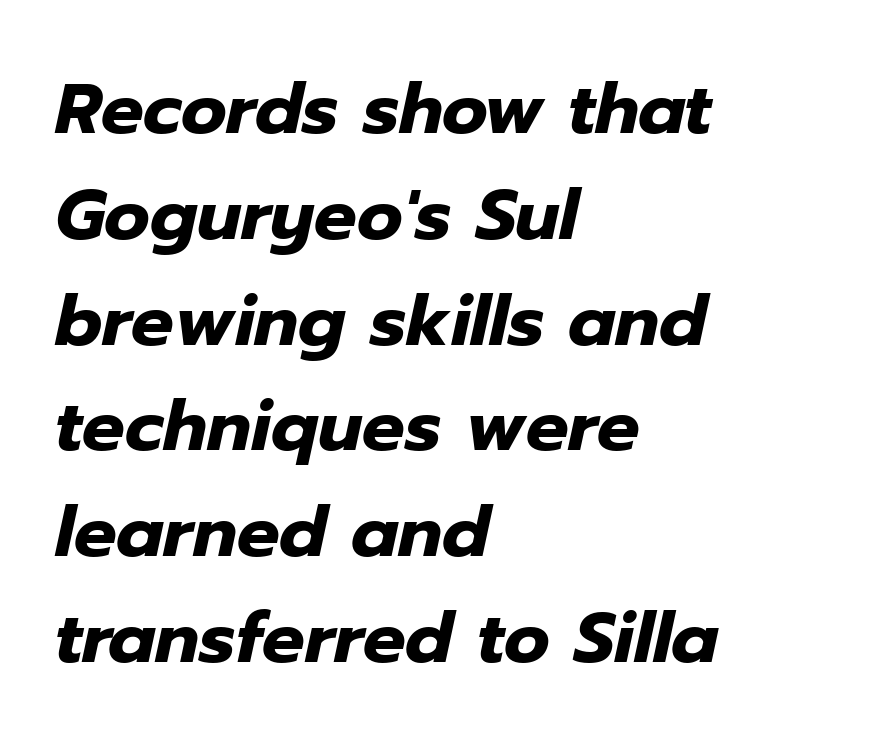
The face used here is proportionally spaced, like ordinary book or web type. Beneath every word, the page is bare. Vertically, the passage feels balanced, rows spaced as you'd expect. Between one letter and the next there's only the usual sliver of space. Tall strokes in this sample are angled rather than plumb. Heavy, bold letterforms.
